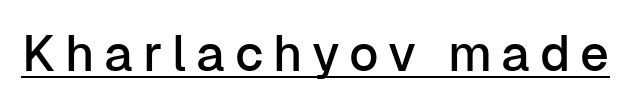
The image shows 50 px sans-serif type, upright; set underlined; low stroke contrast and a medium x-height.
